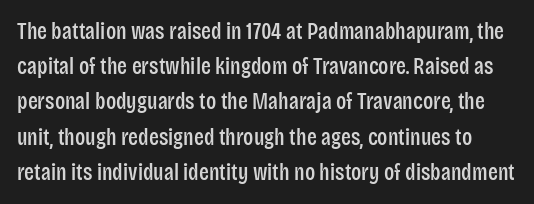
The vertical gap from one line to the next is medium. Descenders are the only things crossing below the line. Default kerning and tracking; the words read as compact shapes. You can tell it's not italic because the verticals are truly vertical.
